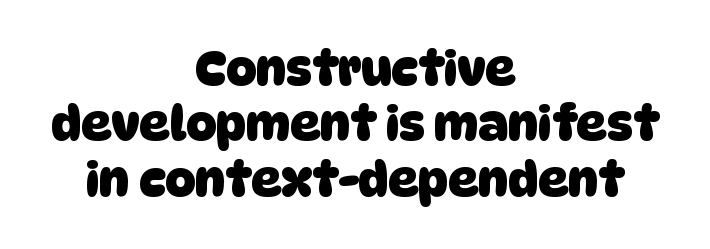
The rendering uses natural spacing where letterforms have individual widths. The strokes are fattened all the way to bold. The letters sit at their default tracking, neither squeezed nor spread. Look at the bottom of the vertical strokes: they stop flat, with no serifs.
